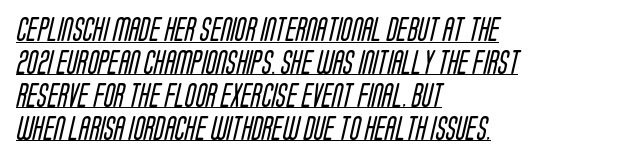
Interline gaps are of average width in this sample. Reading down the block, your eye returns to a fixed left position each line. The face used here appears with an underline applied. The characters are drawn with everyday or finer stroke widths. This sample uses plain, unmodified letter spacing.
